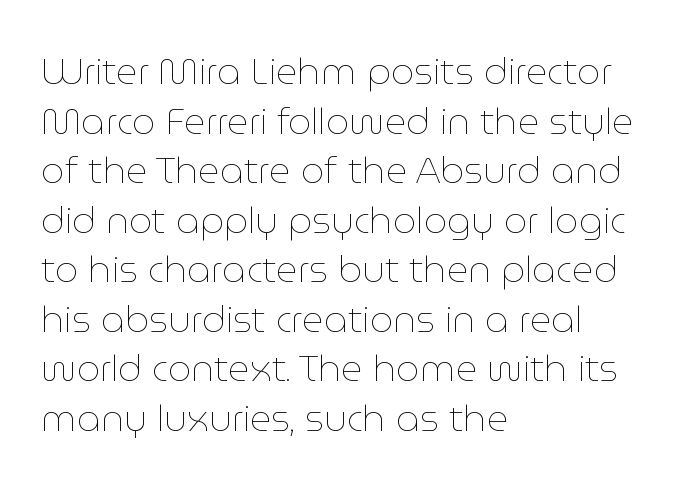
Stems and bowls with no extra thickness — not bold. Successive baselines arrive at the customary interval. The gaps between neighbouring characters are ordinary and unremarkable. Every stem runs plumb, perpendicular to the baseline.
